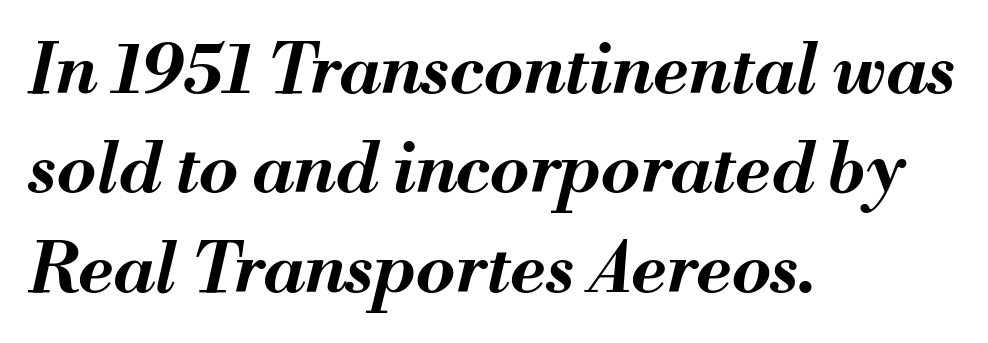
Looks like regular typesetting: each glyph gets only the width it needs. Line spacing here is normal. Would a proofreader flag this as italicized? Yes. The foot of each line stays bare and open. The typesetting leans heavy: a genuine bold.
